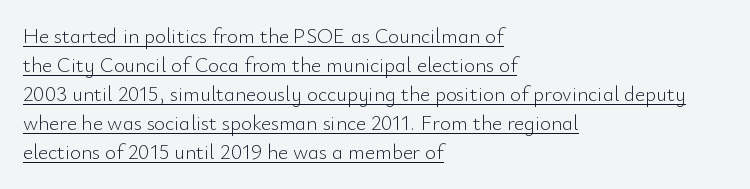
Is the block centered? No — it sits flush against the left margin. Descenders here cross a horizontal rule under the line. Caption: standard tracking, unaltered. Italic: no, the glyphs are upright roman.
